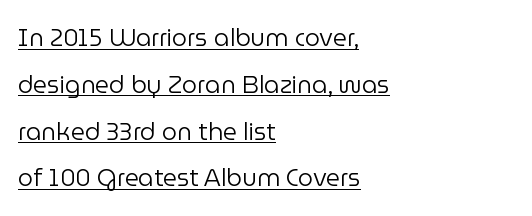
{"italic": "no", "bold": "no", "underline": "yes", "align": "left", "line_spacing": "loose", "line_spacing_ratio": 1.95, "letter_spacing": "normal", "letter_spacing_em": 0.0, "glyph_px": 24}
